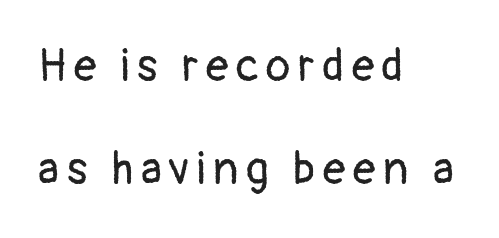
{"serif": "no", "italic": "no", "bold": "no", "weight": "regular", "width": "normal", "stroke_contrast": "low", "x_height": "medium", "monospaced": "no", "underline": "no", "align": "left", "line_spacing": "loose", "line_spacing_ratio": 2.29, "glyph_px": 45}
